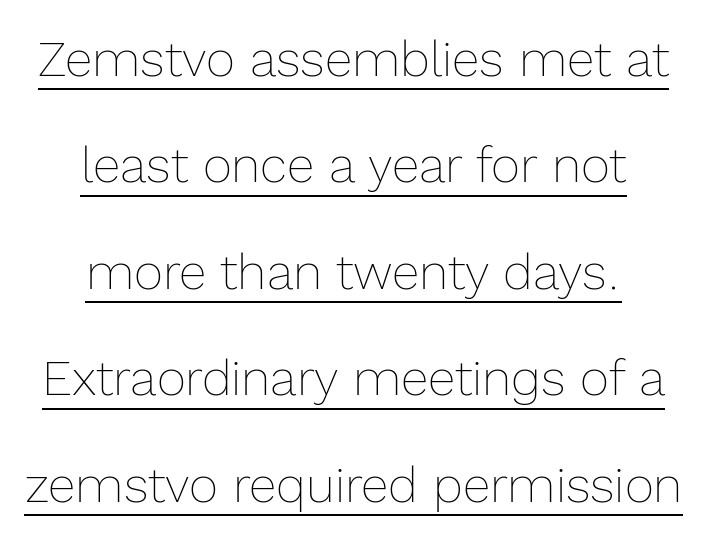
{"italic": "no", "bold": "no", "weight": "thin", "width": "normal", "x_height": "medium", "monospaced": "no", "underline": "yes", "align": "center", "line_spacing": "loose", "line_spacing_ratio": 2.13, "letter_spacing": "normal", "letter_spacing_em": 0.0, "glyph_px": 50}
